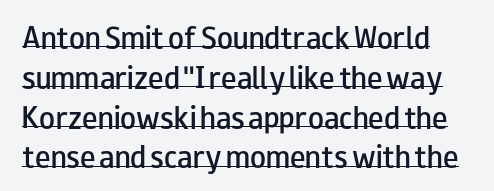
Rows of type keep a routine distance in the vertical direction. Is there any slant? The stems are plumb. Every letter is mildly thick-stroked: semibold rather than bold. Glyph-to-glyph distance matches everyday printed text. Check the space under the baseline: a stroke is drawn there.
